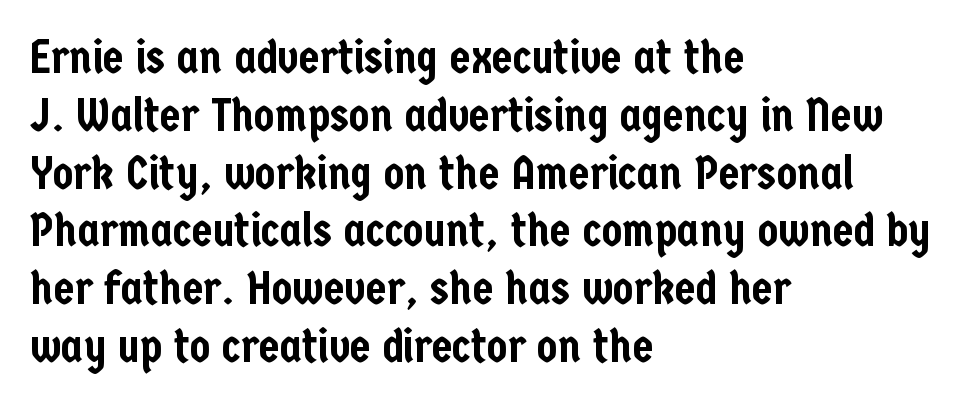
Q: Is the text italic (slanted)? A: No, it is upright.
Q: Is the typeface a serif or a sans-serif typeface? A: Sans-serif.
Q: Is the text underlined? A: No.
Q: How is the paragraph aligned? A: Left-aligned.
Q: Is the spacing between letters normal or unusually wide? A: Normal.
Q: Width (condensed, normal, or wide)? A: Condensed.
Q: Stroke contrast? A: Low.
Q: x-height? A: Medium.
Q: Monospaced? A: No.
